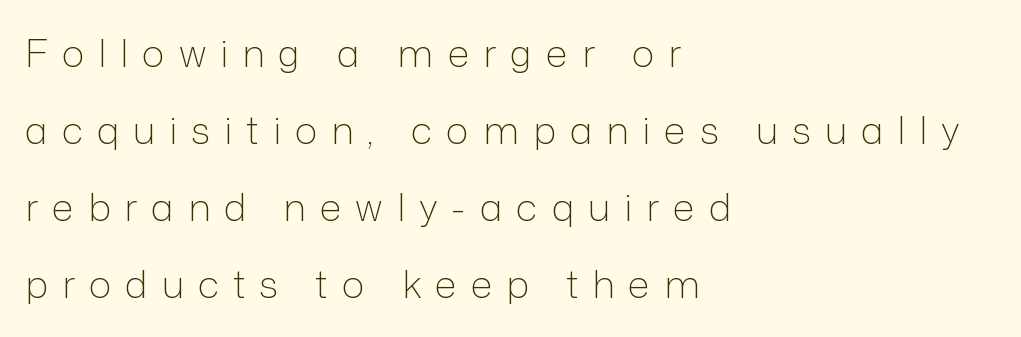
Line spacing here is loose. Stroke terminals: plain, sans-serif. These lines are rendered in a variable-pitch font. These lines are set flush left with a ragged right edge. The font sits on the lighter half of the weight spectrum, regular included.
